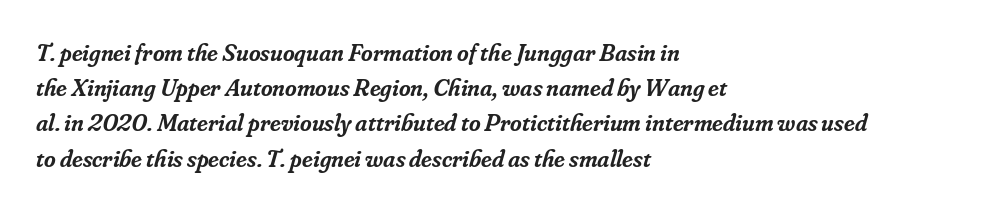
Check under the words: just untouched page. Teacher's note: observe the even left margin — that is flush-left alignment. Observe the ordinary spacing: letters are neighbours, not strangers. An italicized treatment has been applied to the whole sample. The passage shown is semibold, sitting just below true bold.
